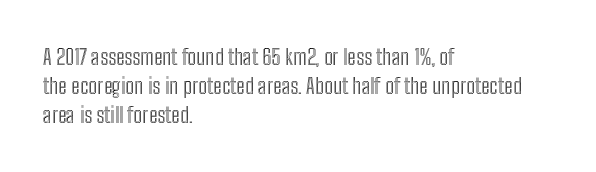
{"italic": "no", "underline": "no", "align": "left", "line_spacing": "normal", "line_spacing_ratio": 1.32, "letter_spacing": "normal", "letter_spacing_em": 0.0, "glyph_px": 22}
